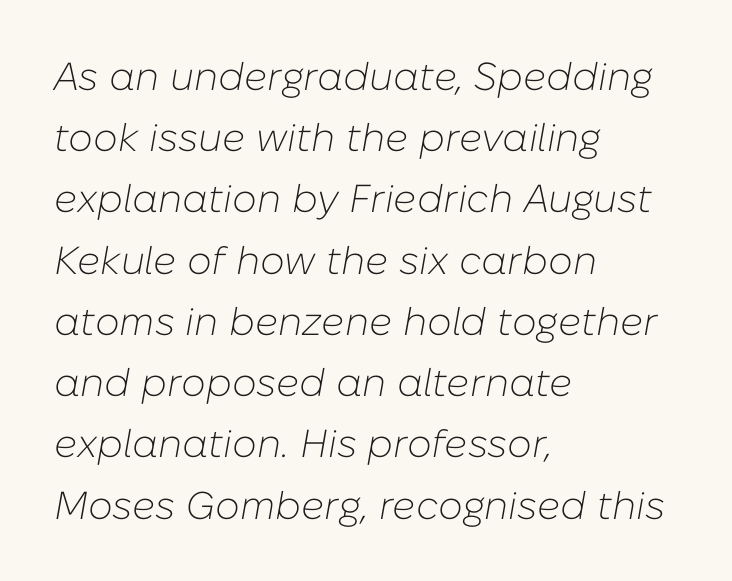
The image shows 39 px light type, italic (leaning right); set left-aligned, normal line spacing (1.57x), normal letter spacing, not underlined; low stroke contrast and a medium x-height.
